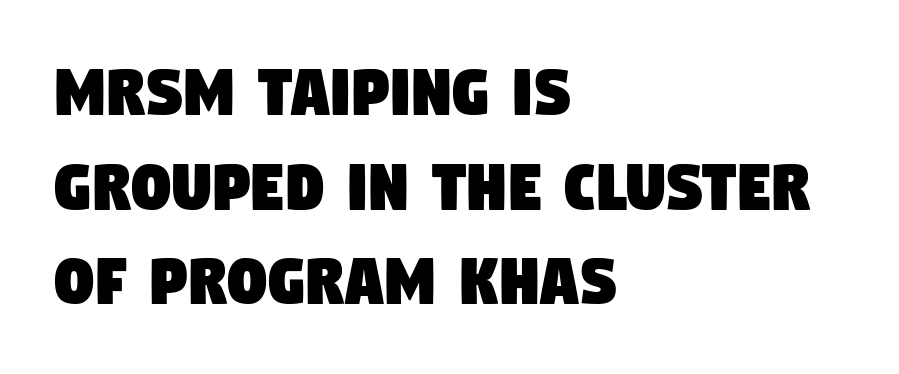
In terms of letterform style, serifs are entirely absent. Check under the words: just untouched page. Here the designer chose a conventional face with non-uniform glyph widths. The lines are quadded left. The type is set solid horizontally, with unmodified tracking.
